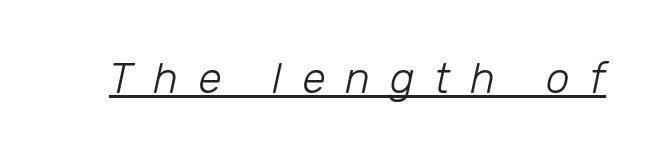
{"italic": "yes", "lean": "right", "slant_degrees": 12, "bold": "no", "weight": "light", "width": "normal", "stroke_contrast": "low", "x_height": "medium", "monospaced": "no", "underline": "yes", "letter_spacing": "wide", "letter_spacing_em": 0.46, "glyph_px": 43}
